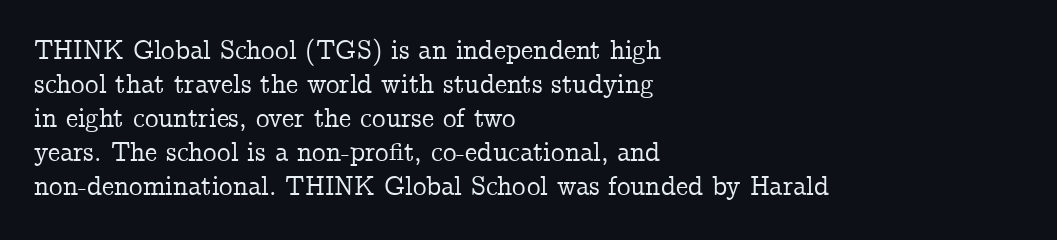
Q: Is the text italic (slanted)? A: No, it is upright.
Q: Is the text underlined? A: No.
Q: How is the paragraph aligned? A: Left-aligned.
Q: Is the spacing between letters normal or unusually wide? A: Normal.
Q: Is the spacing between lines tight, normal or loose? A: Normal.
